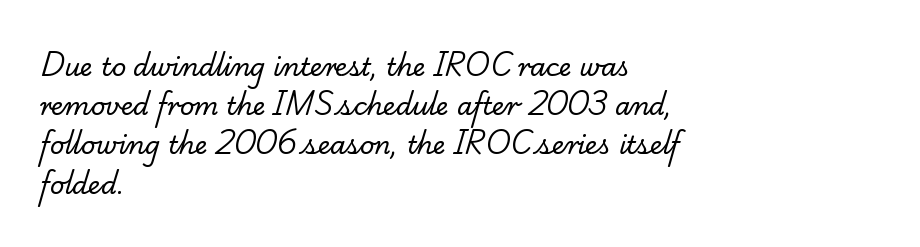
Q: Is the text bold? A: No.
Q: Is the text underlined? A: No.
Q: How is the paragraph aligned? A: Left-aligned.
Q: Is the spacing between letters normal or unusually wide? A: Normal.
Q: Is the spacing between lines tight, normal or loose? A: Normal.
